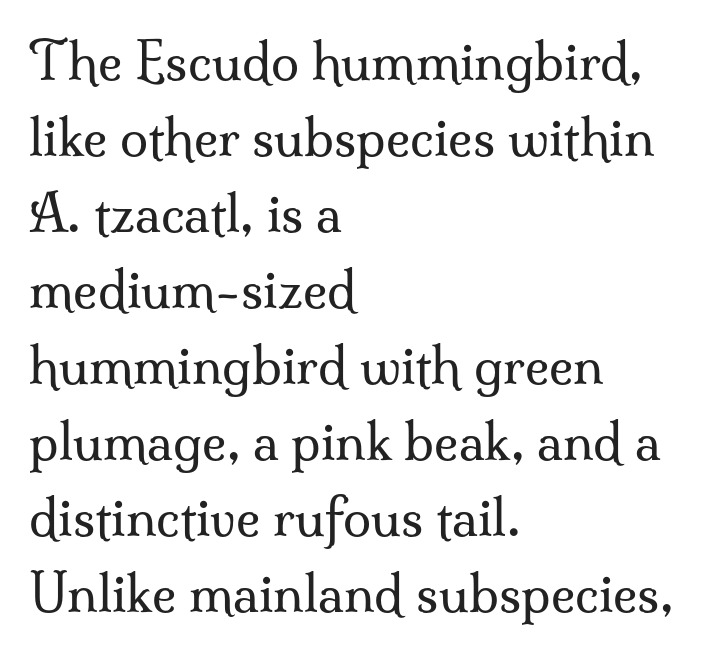
Q: Is the text bold? A: No.
Q: Is the text italic (slanted)? A: No, it is upright.
Q: Is the typeface a serif or a sans-serif typeface? A: Serif.
Q: Is the text underlined? A: No.
Q: How is the paragraph aligned? A: Left-aligned.
Q: Is the spacing between letters normal or unusually wide? A: Normal.
Q: Is the spacing between lines tight, normal or loose? A: Normal.
Q: Width (condensed, normal, or wide)? A: Normal.
Q: Stroke contrast? A: Medium.
Q: x-height? A: Small.
Q: Monospaced? A: No.
